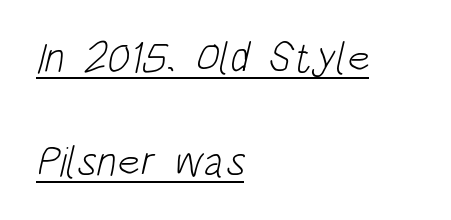
Q: Is the text bold? A: No.
Q: Is the typeface a serif or a sans-serif typeface? A: Sans-serif.
Q: Is the text underlined? A: Yes.
Q: How is the paragraph aligned? A: Left-aligned.
Q: Is the spacing between letters normal or unusually wide? A: Normal.
Q: Is the spacing between lines tight, normal or loose? A: Loose.
Q: Width (condensed, normal, or wide)? A: Condensed.
Q: Stroke contrast? A: Low.
Q: x-height? A: Large.
Q: Monospaced? A: No.
